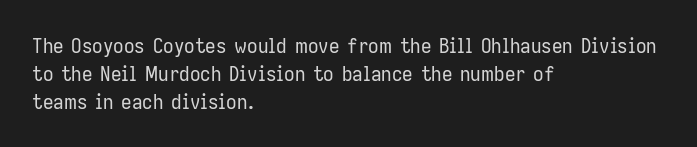
The paragraph has a hard left edge and a soft right edge. Rows of type keep a routine distance in the vertical direction. The letters sit at their default tracking, neither squeezed nor spread. Posture: vertical.
